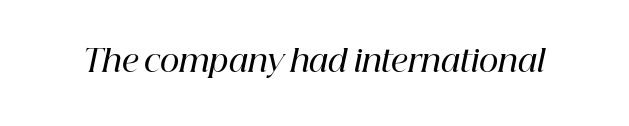
{"serif": "yes", "italic": "yes", "lean": "right", "slant_degrees": 12, "bold": "semi", "weight": "semibold", "width": "normal", "stroke_contrast": "high", "x_height": "medium", "monospaced": "no", "underline": "no", "letter_spacing": "normal", "letter_spacing_em": 0.0, "glyph_px": 30}
